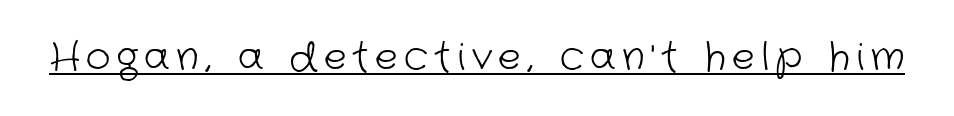
The image shows 38 px light sans-serif type; set underlined; low stroke contrast and a medium x-height.
